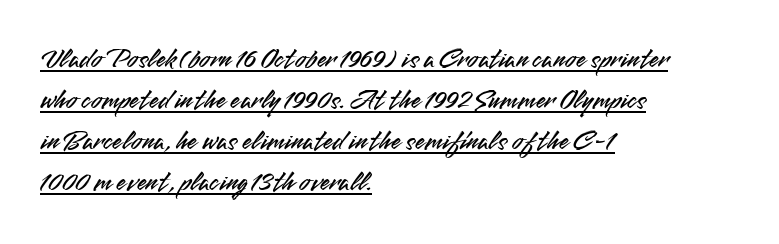
The image shows 28 px sans-serif type; set left-aligned, normal line spacing (1.47x), normal letter spacing, underlined; medium stroke contrast and a small x-height.
